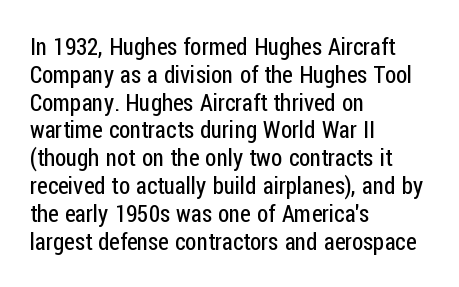
The image shows 23 px text type, upright; set left-aligned, line spacing 1.21x, normal letter spacing, not underlined.
